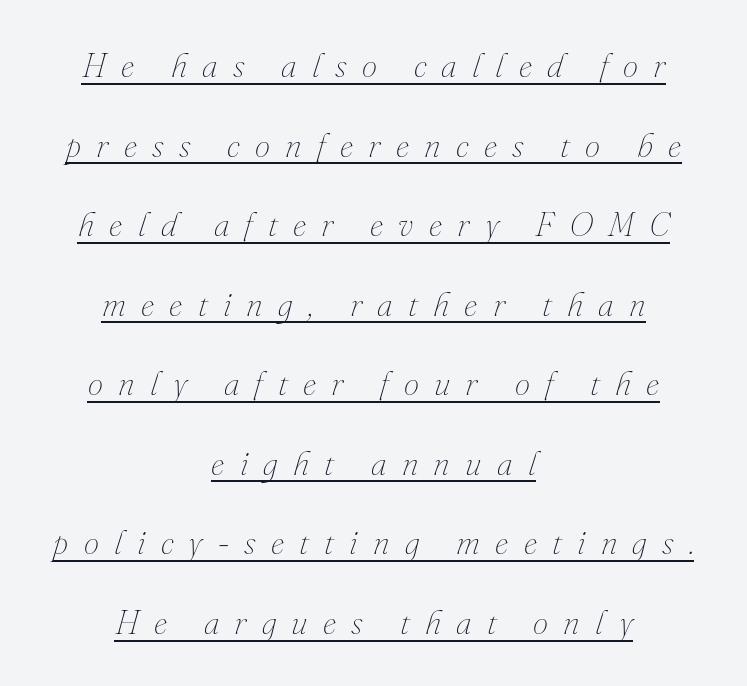
The image shows 34 px thin type, italic (leaning right); set centered, loose line spacing (2.34x), unusually wide letter spacing (+0.45 em), underlined; medium stroke contrast and a small x-height.
